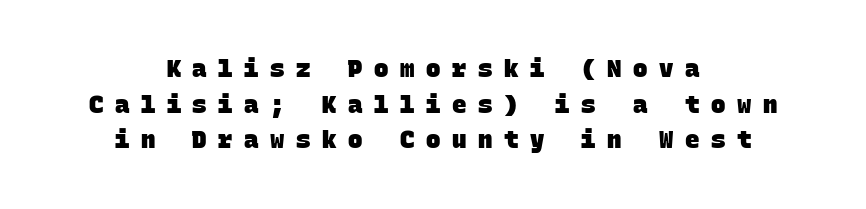
Q: Is the text bold? A: Yes.
Q: Is the text underlined? A: No.
Q: How is the paragraph aligned? A: Centered.
Q: Is the spacing between letters normal or unusually wide? A: Unusually wide.
Q: Is the spacing between lines tight, normal or loose? A: Normal.
